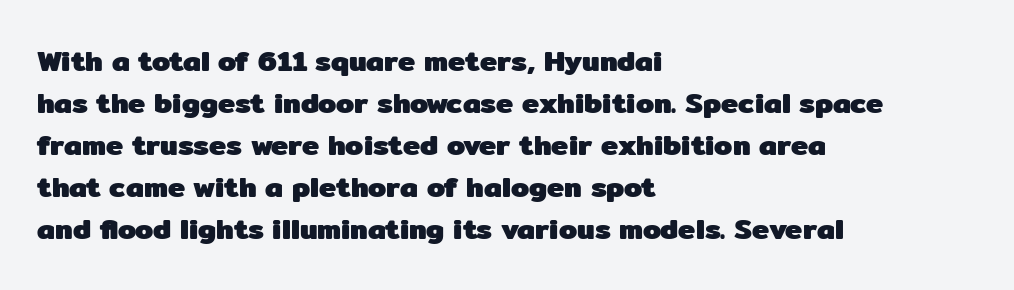
Q: Is the text bold? A: Yes.
Q: Is the text italic (slanted)? A: No, it is upright.
Q: Is the typeface a serif or a sans-serif typeface? A: Sans-serif.
Q: Is the text underlined? A: No.
Q: How is the paragraph aligned? A: Left-aligned.
Q: Is the spacing between letters normal or unusually wide? A: Normal.
Q: Is the spacing between lines tight, normal or loose? A: Normal.
Q: Width (condensed, normal, or wide)? A: Normal.
Q: Stroke contrast? A: Low.
Q: x-height? A: Medium.
Q: Monospaced? A: No.
